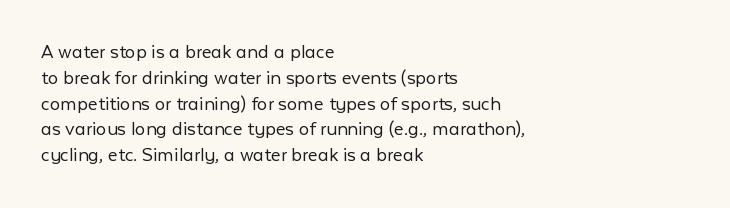
Visually the block forms a straight wall on the left and a jagged coastline on the right. This sample uses plain, unmodified letter spacing. The face looks like a standard text weight, possibly lighter. Check under the words: just untouched page. Does the lettering tilt? It doesn't — this is upright.
